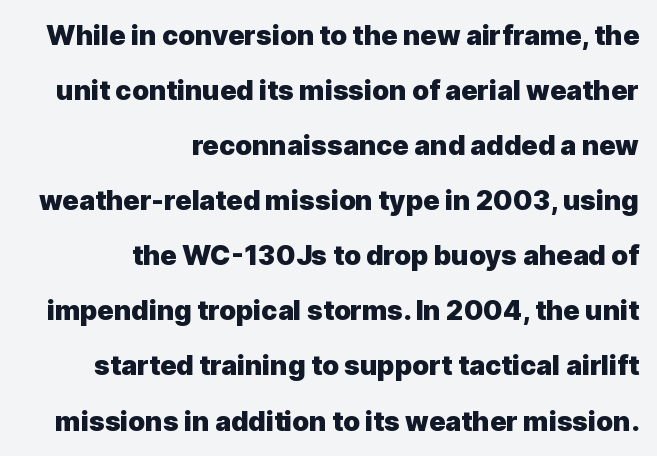
The lettering stays uniformly vertical, giving the passage a roman look. You could fit nearly another row in the gap between these rows. Layout note: lines flush right. The gaps between neighbouring characters are ordinary and unremarkable. The words here are not underlined. Typesetter's note: full bold, strokes at maximum text heaviness.
